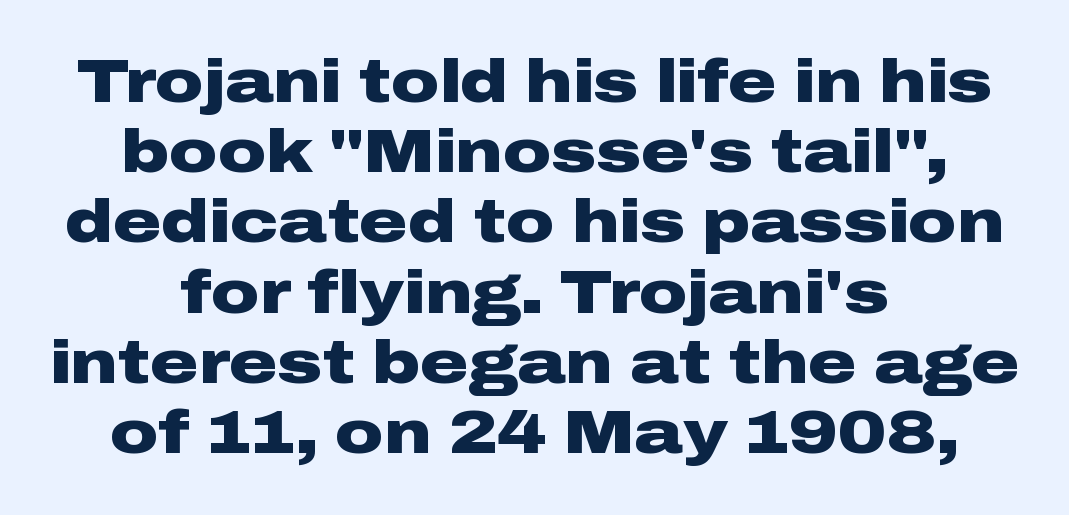
The image shows 60 px heavy, wide sans-serif type, upright; set centered, line spacing 1.17x, normal letter spacing, not underlined; low stroke contrast and a medium x-height.
